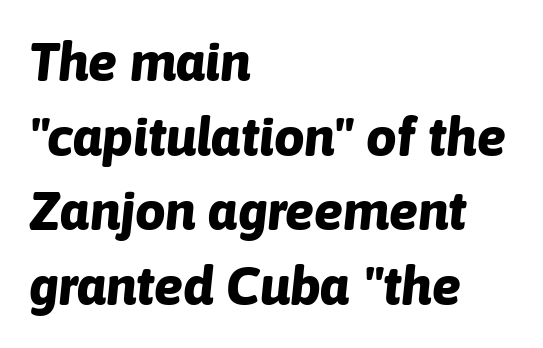
{"italic": "yes", "lean": "right", "slant_degrees": 6, "bold": "yes", "weight": "bold", "width": "normal", "stroke_contrast": "low", "x_height": "medium", "monospaced": "no", "underline": "no", "align": "left", "line_spacing": "normal", "line_spacing_ratio": 1.38, "letter_spacing": "normal", "letter_spacing_em": 0.0, "glyph_px": 54}
